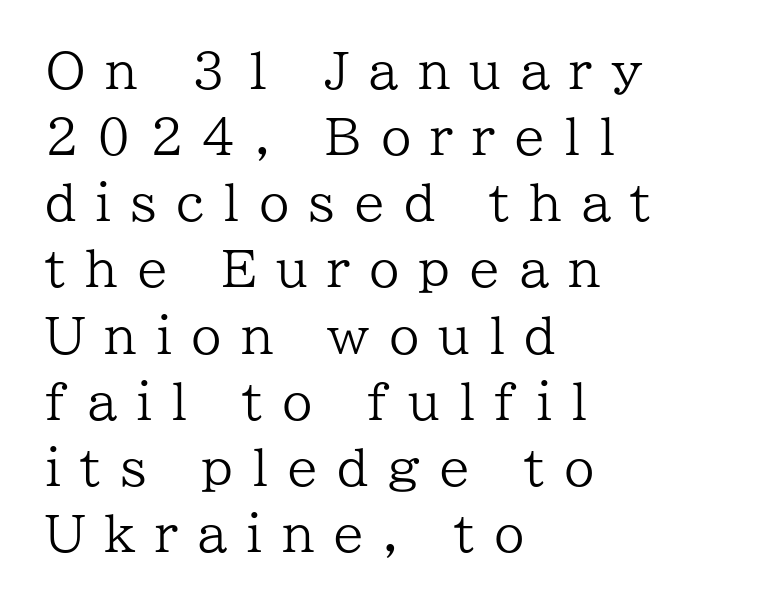
Q: Is the text bold? A: No.
Q: Is the text italic (slanted)? A: No, it is upright.
Q: Is the typeface a serif or a sans-serif typeface? A: Serif.
Q: Is the text underlined? A: No.
Q: How is the paragraph aligned? A: Left-aligned.
Q: Is the spacing between letters normal or unusually wide? A: Unusually wide.
Q: Is the spacing between lines tight, normal or loose? A: Normal.
Q: Width (condensed, normal, or wide)? A: Normal.
Q: Stroke contrast? A: Low.
Q: x-height? A: Medium.
Q: Monospaced? A: No.
